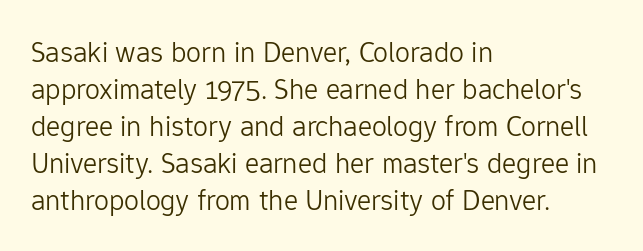
Typeset ragged right — the left edge is the straight one. Glyph-to-glyph distance matches everyday printed text. Think of a printed novel: that variable character pitch is what you see here. Summary of weight: not heavy and not bold. A typesetter would label this face a sans.
